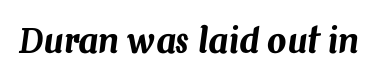
The image shows 34 px text type, italic (leaning right); set normal letter spacing, not underlined; medium stroke contrast and a medium x-height.
